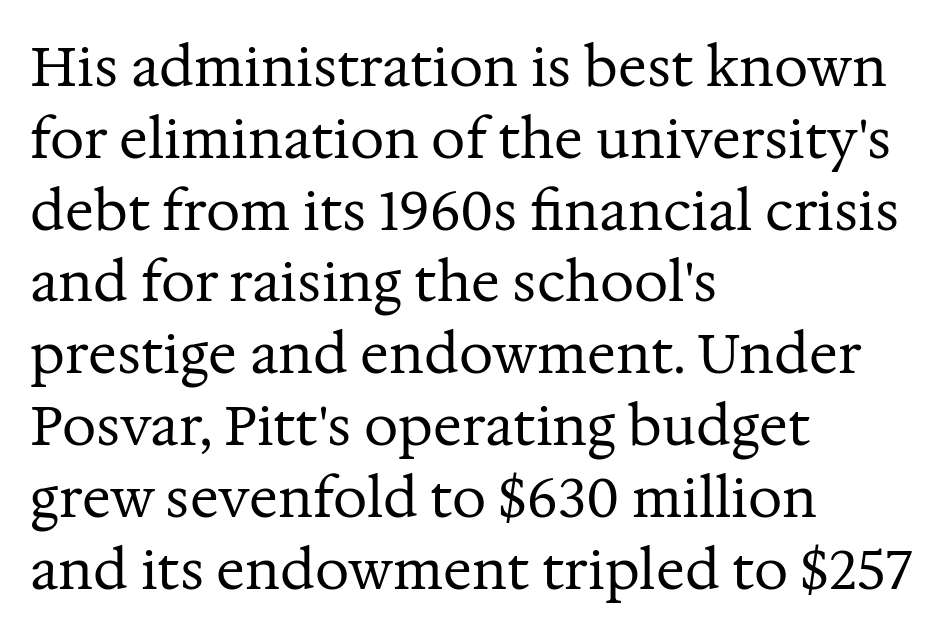
The lettering stays uniformly vertical, giving the passage a roman look. If you measured baseline to baseline, you'd find a middling distance. You can tell from the footed stems that serif type was used. This rendering features lettering with no underline. Compared with a centered layout, this one pins lines to the left instead.
